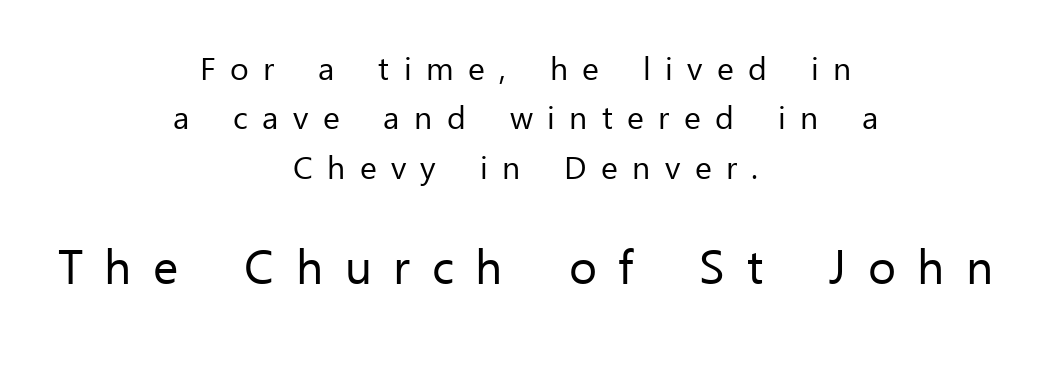
The image shows 48 px regular-weight sans-serif type, upright; set centered, normal line spacing (1.54x), unusually wide letter spacing (+0.45 em), not underlined; the second (bottom) block is 1.5x larger; low stroke contrast and a medium x-height.
